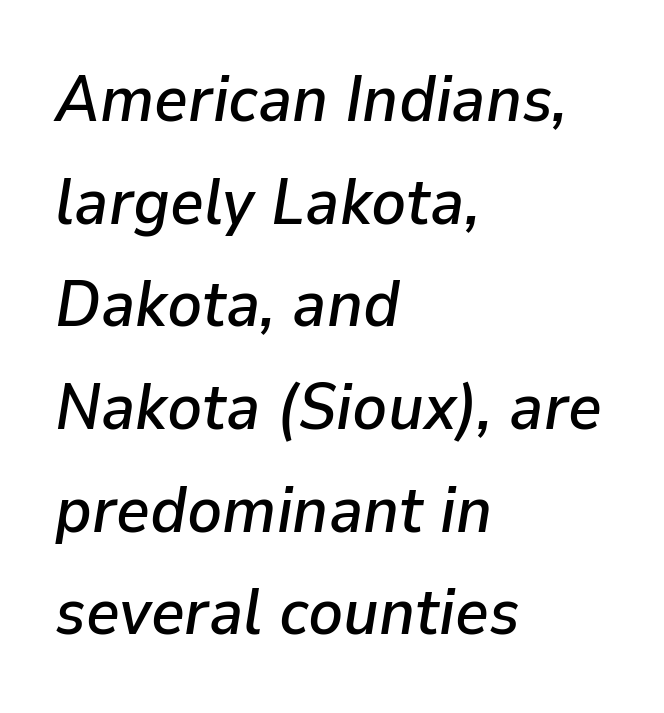
The letters advance in unequal steps, a hallmark of proportional type. Between one letter and the next there's only the usual sliver of space. The passage shown leans; its letterforms are oblique. Each new line begins a customary step beneath the previous one.
